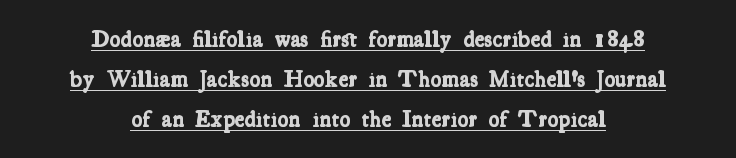
Q: Is the text bold? A: Yes.
Q: Is the text underlined? A: Yes.
Q: How is the paragraph aligned? A: Centered.
Q: Is the spacing between letters normal or unusually wide? A: Normal.
